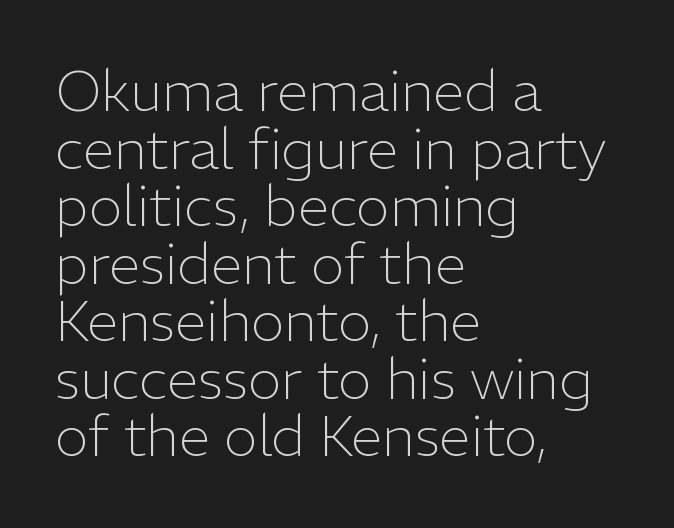
Italic: no, the glyphs are upright roman. The specimen omits any rule beneath the text block's lines. This rendering employs a face without finishing strokes, i.e., a sans-serif. Here the designer chose a conventional face with non-uniform glyph widths. How would I describe the line gaps? Narrow and economical.
